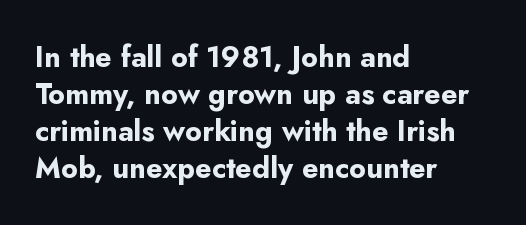
{"serif": "no", "italic": "no", "bold": "yes", "weight": "bold", "width": "normal", "stroke_contrast": "low", "x_height": "small", "monospaced": "no", "underline": "no", "align": "left", "line_spacing": "normal", "line_spacing_ratio": 1.28, "letter_spacing": "normal", "letter_spacing_em": 0.0, "glyph_px": 29}
